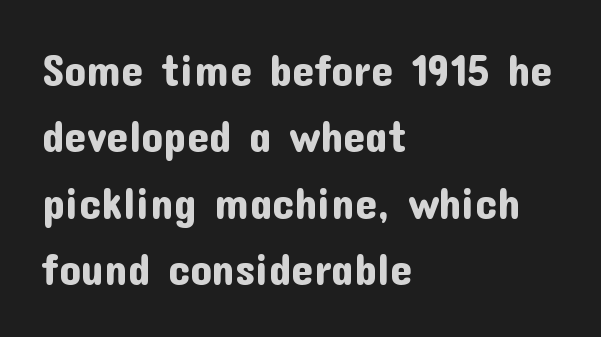
The image shows 44 px sans-serif type, upright; set left-aligned, normal line spacing (1.51x), normal letter spacing, not underlined; low stroke contrast and a medium x-height.
